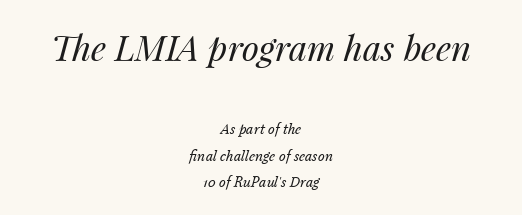
The image shows 35 px regular-weight type, italic (leaning right); set centered, loose line spacing (1.91x), normal letter spacing, not underlined; the first (top) block is 2.5x larger; medium stroke contrast and a medium x-height.
